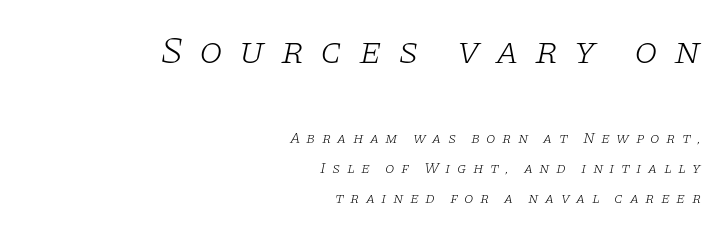
The text block is weighted toward the right margin, trailing off unevenly leftward. Regarding leading, the lines here are spaced well apart. Heaviness? Minimal to ordinary, like unemphasized prose. The lettering tilts uniformly, giving the passage an italic look. Think of a printed novel: that variable character pitch is what you see here. Type without underlining.
